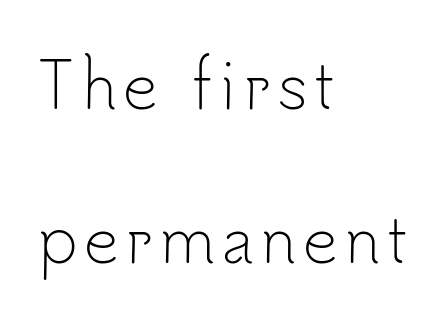
No word sits above an underline. Notice how the stems are strictly vertical — no italics here. The rendering uses a large line-height, opening up the rows. Varying glyph widths throughout — classic text-font behaviour.
